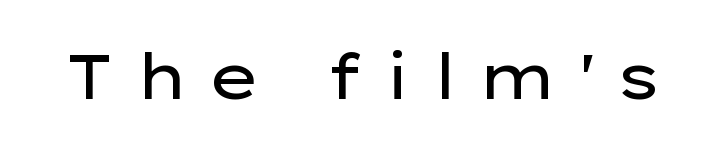
The image shows 64 px regular-weight, wide sans-serif type, upright; set unusually wide letter spacing (+0.28 em), not underlined; low stroke contrast and a medium x-height.
